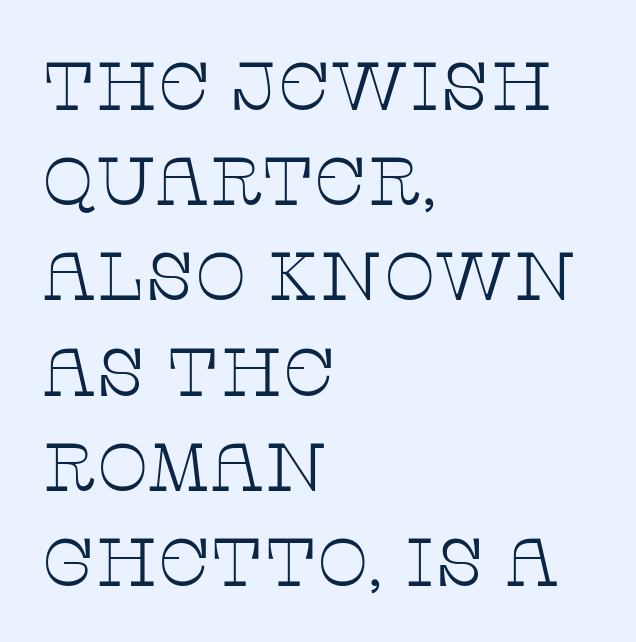
{"serif": "yes", "italic": "no", "bold": "no", "weight": "thin", "width": "wide", "stroke_contrast": "low", "x_height": "large", "monospaced": "no", "underline": "no", "align": "left", "line_spacing": "normal", "line_spacing_ratio": 1.4, "letter_spacing": "normal", "letter_spacing_em": 0.0, "glyph_px": 68}
